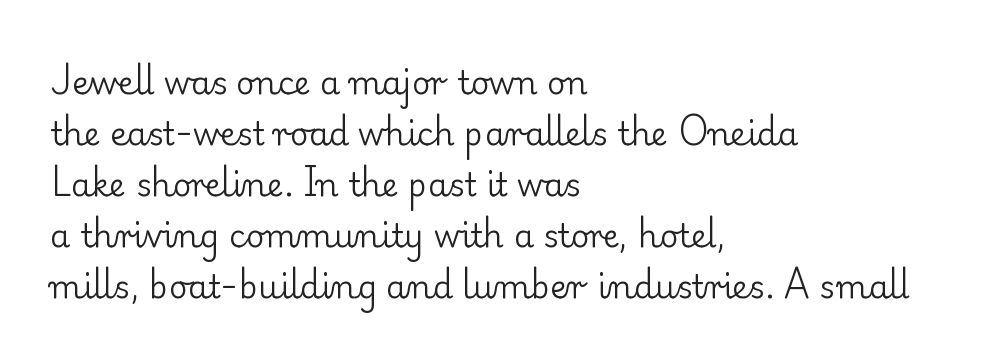
The image shows 32 px regular-weight serif type, upright; set left-aligned, normal line spacing (1.59x), normal letter spacing, not underlined; low stroke contrast and a small x-height.
